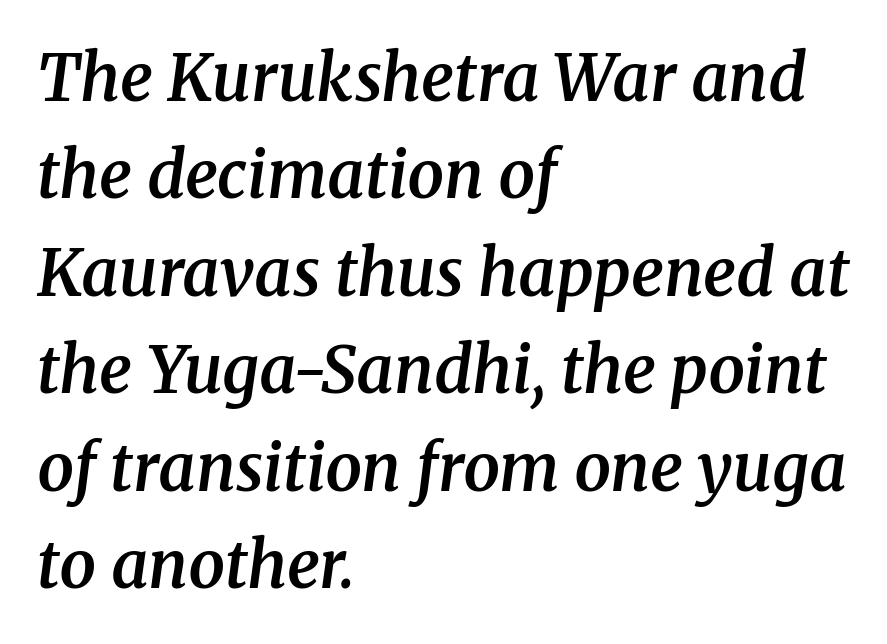
Q: Is the text bold? A: Semi-bold.
Q: Is the text italic (slanted)? A: Yes, it leans right by about 8 degrees.
Q: Is the typeface a serif or a sans-serif typeface? A: Serif.
Q: Is the text underlined? A: No.
Q: How is the paragraph aligned? A: Left-aligned.
Q: Is the spacing between letters normal or unusually wide? A: Normal.
Q: Is the spacing between lines tight, normal or loose? A: Normal.
Q: Width (condensed, normal, or wide)? A: Normal.
Q: Stroke contrast? A: Medium.
Q: x-height? A: Medium.
Q: Monospaced? A: No.
